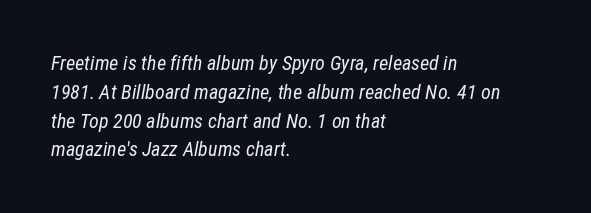
{"italic": "yes", "lean": "right", "slant_degrees": 12, "bold": "no", "underline": "no", "align": "left", "line_spacing": "normal", "line_spacing_ratio": 1.44, "letter_spacing": "normal", "letter_spacing_em": 0.0, "glyph_px": 20}
